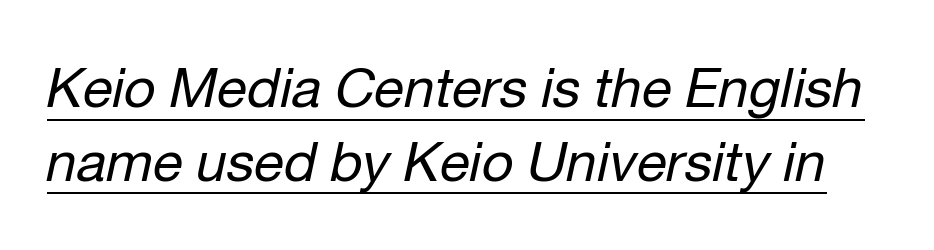
The line-height multiplier appears to be the usual default. Slant detected: the letters are inclined. Heft: none added — not bold. Note the varied advance widths — an 'i' is clearly narrower than an 'm'. The glyphs are accompanied by a horizontal stroke just below them. What stands out about the letter spacing? Nothing — it is the standard amount.
